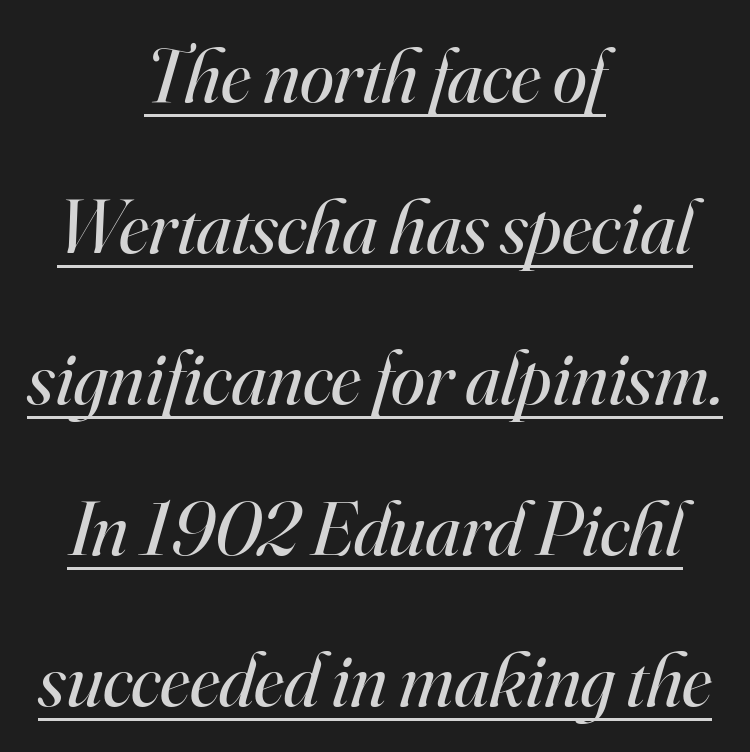
Q: Is the text bold? A: No.
Q: Is the text italic (slanted)? A: Yes, it leans right by about 16 degrees.
Q: Is the typeface a serif or a sans-serif typeface? A: Serif.
Q: Is the text underlined? A: Yes.
Q: How is the paragraph aligned? A: Centered.
Q: Is the spacing between letters normal or unusually wide? A: Normal.
Q: Is the spacing between lines tight, normal or loose? A: Loose.
Q: Width (condensed, normal, or wide)? A: Normal.
Q: Stroke contrast? A: High.
Q: x-height? A: Small.
Q: Monospaced? A: No.
